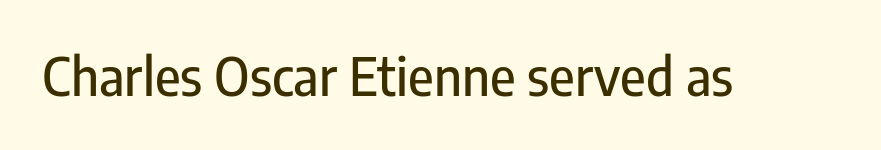
{"serif": "no", "italic": "no", "width": "condensed", "stroke_contrast": "low", "x_height": "medium", "monospaced": "no", "underline": "no", "letter_spacing": "normal", "letter_spacing_em": 0.0, "glyph_px": 52}
